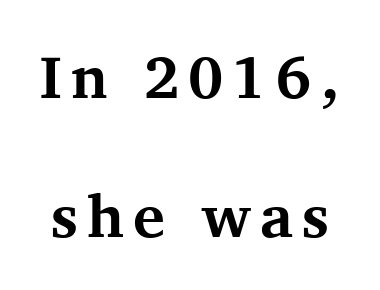
The font family rendered here belongs to the serif group. Varying glyph widths throughout — classic text-font behaviour. Is there much room between lines? Yes — plenty of vertical air separates them. Ordinary non-slanted type is in use. Summary of weight: heavy, a full bold. The space directly below the letters is spotless.
